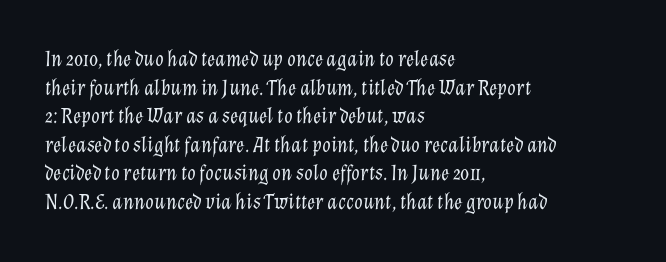
{"italic": "yes", "lean": "right", "slant_degrees": 12, "bold": "no", "underline": "no", "align": "left", "line_spacing": "normal", "line_spacing_ratio": 1.3, "letter_spacing": "normal", "letter_spacing_em": 0.0, "glyph_px": 22}
